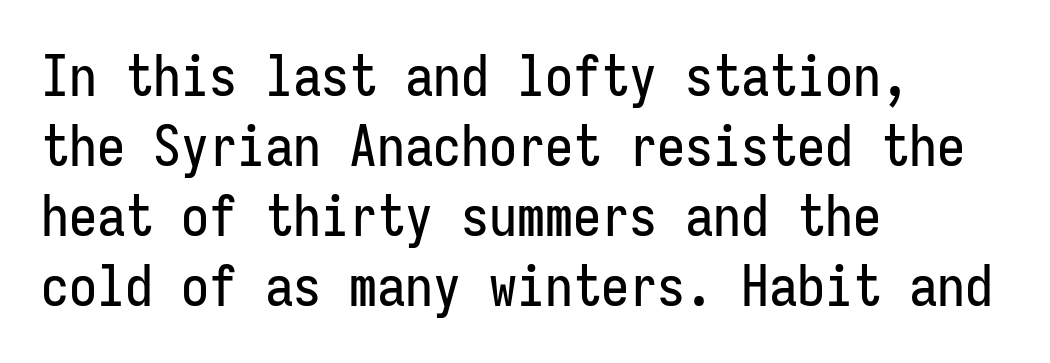
{"serif": "no", "italic": "no", "width": "condensed", "stroke_contrast": "low", "x_height": "medium", "monospaced": "yes", "underline": "no", "align": "left", "line_spacing": "normal", "line_spacing_ratio": 1.25, "letter_spacing": "normal", "letter_spacing_em": 0.0, "glyph_px": 56}
